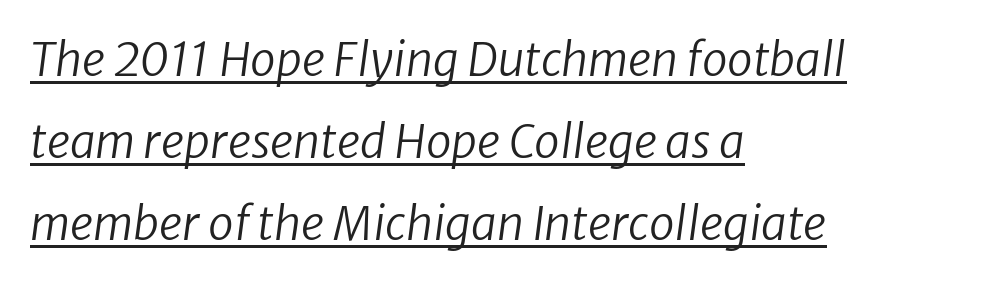
Q: Is the text bold? A: No.
Q: Is the typeface a serif or a sans-serif typeface? A: Sans-serif.
Q: Is the text underlined? A: Yes.
Q: How is the paragraph aligned? A: Left-aligned.
Q: Is the spacing between letters normal or unusually wide? A: Normal.
Q: Width (condensed, normal, or wide)? A: Normal.
Q: Stroke contrast? A: Low.
Q: x-height? A: Medium.
Q: Monospaced? A: No.
